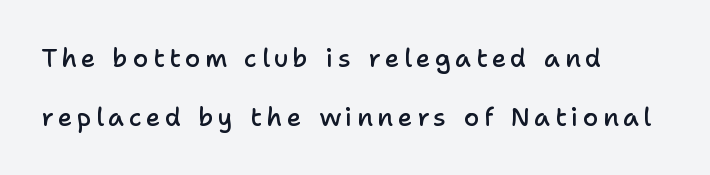
The area under the type is left untouched. Whoever set this chose breathing room over compactness in the vertical rhythm. Style check: upright. The ragged edge is on the right, which tells us the setting is flush left. Bold? Not quite — semibold, heavier than regular but stopping short.
